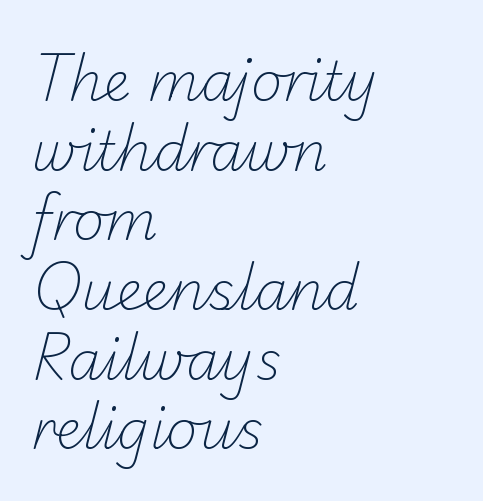
Q: Is the text bold? A: No.
Q: Is the typeface a serif or a sans-serif typeface? A: Sans-serif.
Q: Is the text underlined? A: No.
Q: How is the paragraph aligned? A: Left-aligned.
Q: Is the spacing between letters normal or unusually wide? A: Normal.
Q: Is the spacing between lines tight, normal or loose? A: Normal.
Q: Width (condensed, normal, or wide)? A: Normal.
Q: Stroke contrast? A: Low.
Q: x-height? A: Small.
Q: Monospaced? A: No.
